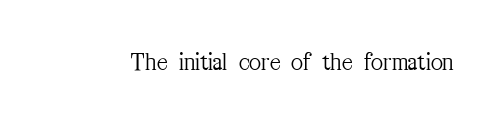
A roman cut, with each character standing at attention. Decoration check: the copy has no underline. The gaps between neighbouring characters are ordinary and unremarkable. Bold? No — there's no thickening of the strokes.
